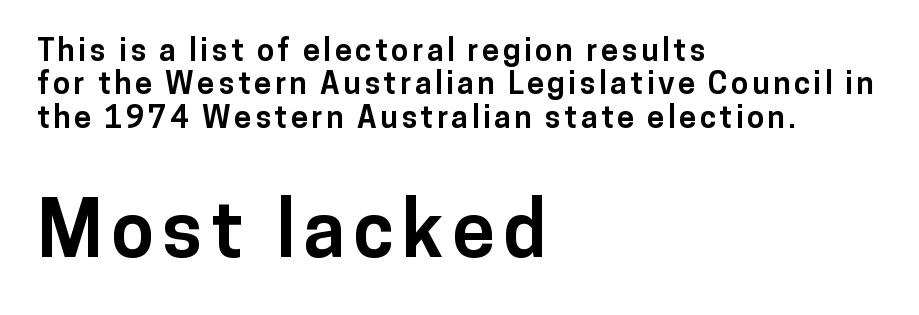
{"serif": "no", "italic": "no", "bold": "yes", "weight": "bold", "width": "normal", "stroke_contrast": "low", "x_height": "medium", "monospaced": "no", "underline": "no", "align": "left", "line_spacing": "tight", "line_spacing_ratio": 1.08, "larger_block": "second", "size_ratio": 2.48, "glyph_px": 77}
